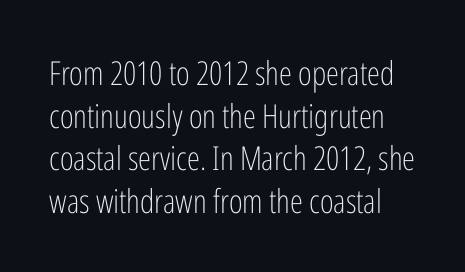
The image shows 33 px light, condensed sans-serif type, upright; set normal line spacing (1.29x), normal letter spacing, not underlined; low stroke contrast and a medium x-height.
